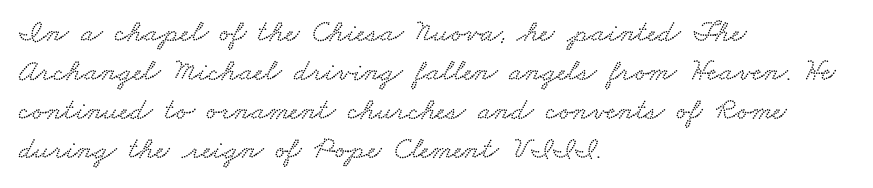
{"width": "wide", "stroke_contrast": "low", "x_height": "small", "monospaced": "no", "underline": "no", "align": "left", "line_spacing": "normal", "line_spacing_ratio": 1.26, "letter_spacing": "normal", "letter_spacing_em": 0.0, "glyph_px": 31}
